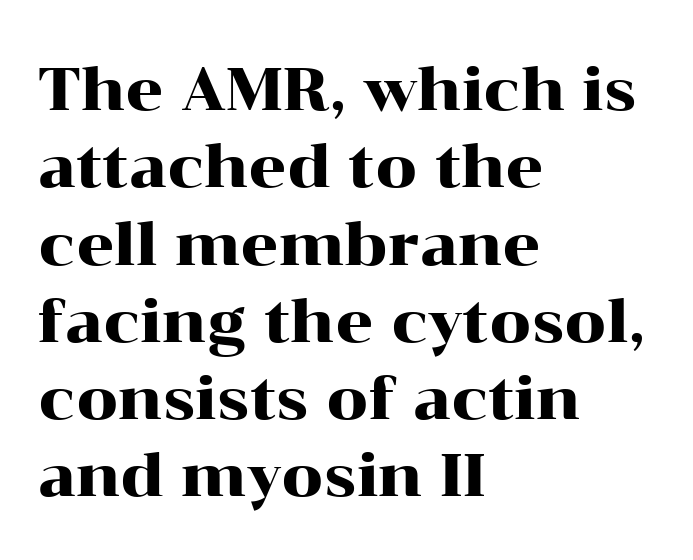
Q: Is the text italic (slanted)? A: No, it is upright.
Q: Is the typeface a serif or a sans-serif typeface? A: Serif.
Q: Is the text underlined? A: No.
Q: How is the paragraph aligned? A: Left-aligned.
Q: Is the spacing between letters normal or unusually wide? A: Normal.
Q: Is the spacing between lines tight, normal or loose? A: Normal.
Q: Width (condensed, normal, or wide)? A: Wide.
Q: Stroke contrast? A: High.
Q: x-height? A: Medium.
Q: Monospaced? A: No.
